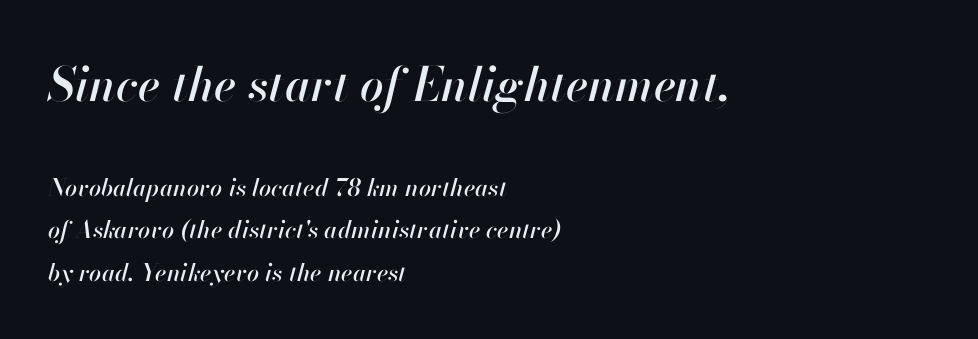
Descender tails drop into unmarked territory. Layout note: lines flush left. Between these two stacked blocks, the higher one wins on size. Words appear dense and cohesive because spacing is normal. The rendering uses natural spacing where letterforms have individual widths. It's the slanting kind of type.
